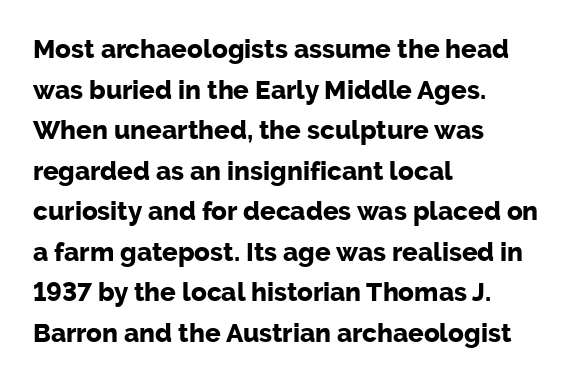
Students, note that the glyphs here touch the page at normal intervals. Lines of text with bare space underneath. Short and long lines alike share a common starting point at left. The font's upright variant was chosen for this text.
